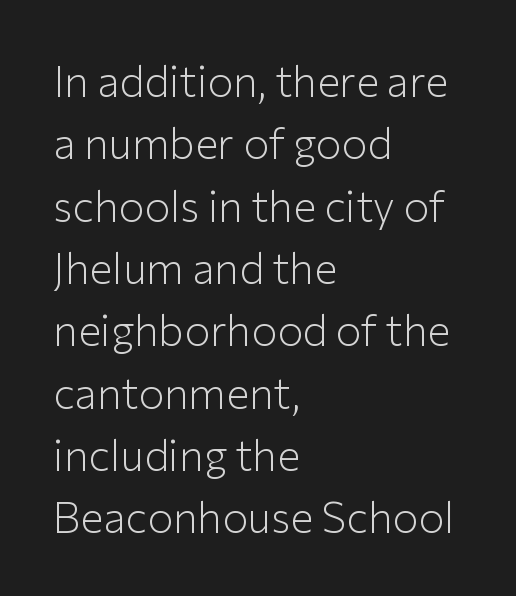
The image shows 43 px light sans-serif type, upright; set left-aligned, normal line spacing (1.45x), normal letter spacing, not underlined; low stroke contrast and a medium x-height.
